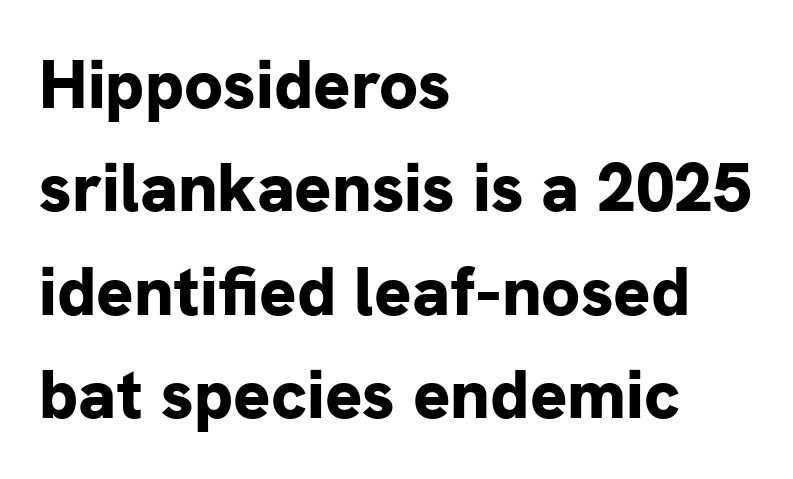
{"serif": "no", "italic": "no", "bold": "yes", "weight": "bold", "width": "normal", "stroke_contrast": "low", "x_height": "medium", "monospaced": "no", "underline": "no", "align": "left", "line_spacing": "normal", "line_spacing_ratio": 1.5, "letter_spacing": "normal", "letter_spacing_em": 0.0, "glyph_px": 69}
